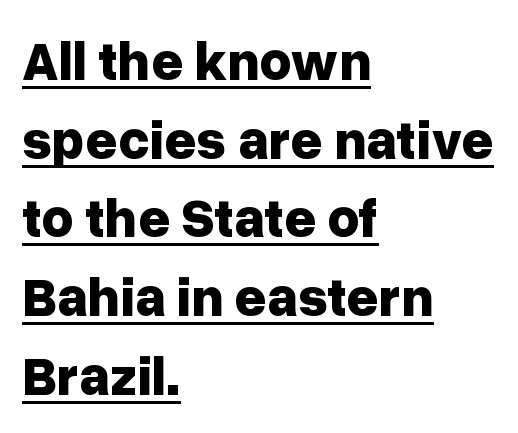
The image shows 55 px bold sans-serif type, upright; set left-aligned, normal line spacing (1.43x), normal letter spacing, underlined; low stroke contrast and a medium x-height.
